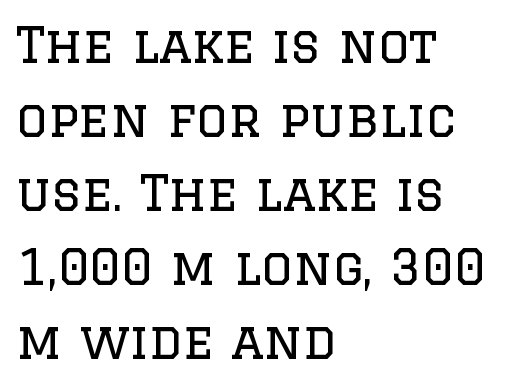
{"serif": "yes", "italic": "no", "bold": "no", "weight": "regular", "width": "normal", "stroke_contrast": "low", "x_height": "large", "monospaced": "no", "underline": "no", "align": "left", "line_spacing": "normal", "line_spacing_ratio": 1.51, "letter_spacing": "normal", "letter_spacing_em": 0.0, "glyph_px": 49}
